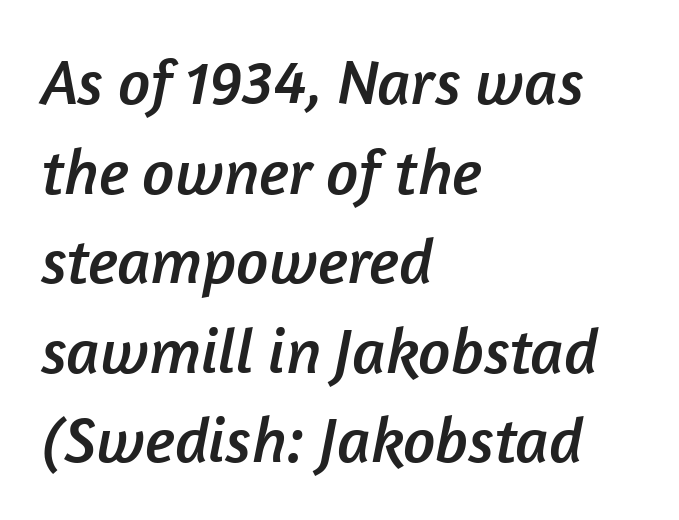
No word sits above an underline. Tracking here is standard; glyphs follow each other at the usual distance. The typesetter chose a ragged-right arrangement here. Looks like regular typesetting: each glyph gets only the width it needs.
